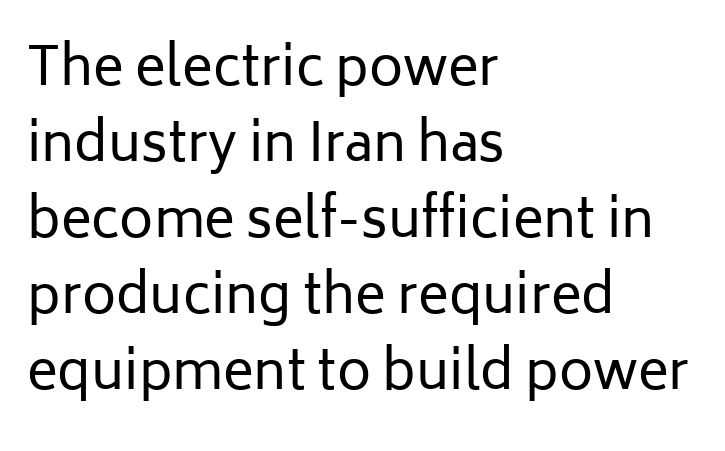
This sample is left-justified, so line endings fall wherever the words run out. When letters stand straight like this, we call the style roman or upright. Baseline-to-baseline distance is the conventional proportion of letter height. Stroke mass is kept to a normal reading level or below.
